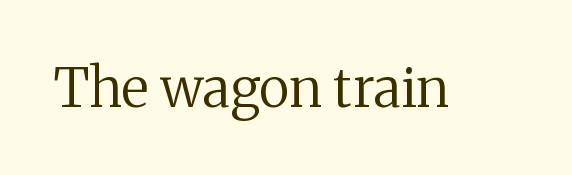
Ink coverage per letter is moderate at most. In terms of posture, this sample is upright. What kind of face is this? One with serifs. Quick note: underline off.
